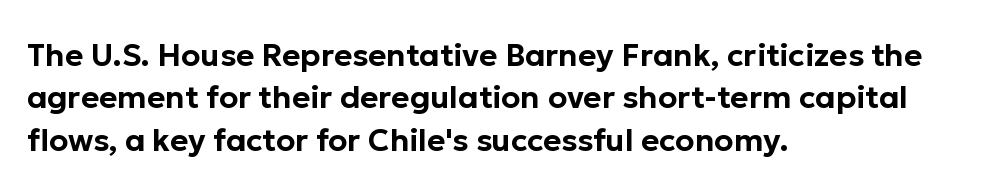
Q: Is the text italic (slanted)? A: No, it is upright.
Q: Is the typeface a serif or a sans-serif typeface? A: Sans-serif.
Q: Is the text underlined? A: No.
Q: How is the paragraph aligned? A: Left-aligned.
Q: Is the spacing between letters normal or unusually wide? A: Normal.
Q: Is the spacing between lines tight, normal or loose? A: Normal.
Q: Width (condensed, normal, or wide)? A: Normal.
Q: Stroke contrast? A: Low.
Q: x-height? A: Medium.
Q: Monospaced? A: No.
